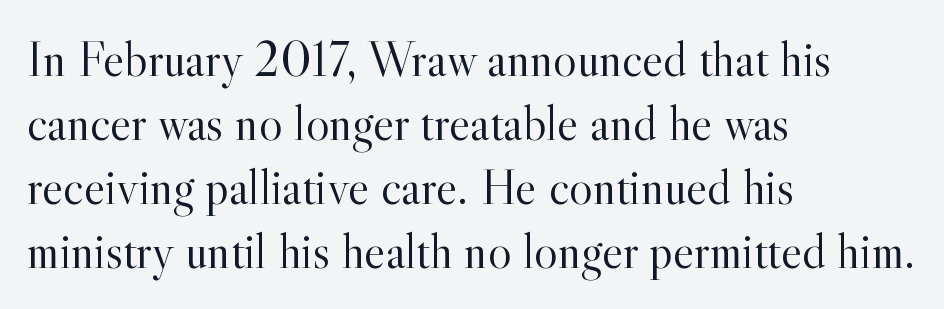
The image shows 50 px light serif type, upright; set left-aligned, normal line spacing (1.28x), normal letter spacing, not underlined; a small x-height.
